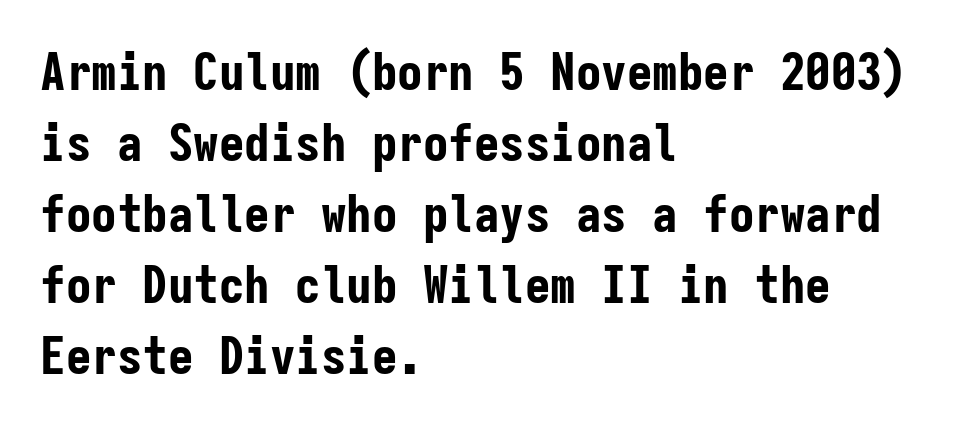
Does the type have serifs? No, each stem ends abruptly. You could call the tracking neutral — neither tight nor loose. The zone under the glyphs is completely vacant. The rendering uses a bold face; every stroke is thick and dark. The compositor pushed each line to the left boundary.
